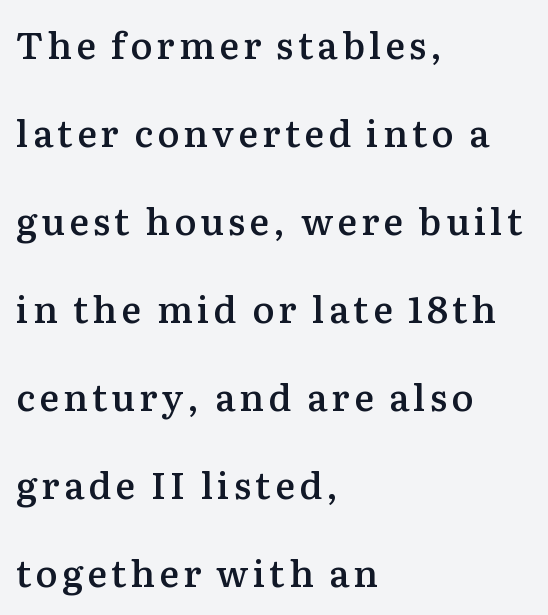
The image shows 37 px semibold serif type, upright; set left-aligned, loose line spacing (2.38x), not underlined; medium stroke contrast and a medium x-height.
